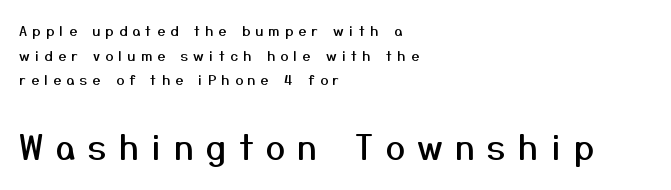
Q: Is the text italic (slanted)? A: No, it is upright.
Q: Is the typeface a serif or a sans-serif typeface? A: Sans-serif.
Q: Is the text underlined? A: No.
Q: How is the paragraph aligned? A: Left-aligned.
Q: Is the spacing between letters normal or unusually wide? A: Unusually wide.
Q: Which block of text is set in a larger size, the first (top) or the second (bottom)? A: The second (bottom) one.
Q: Width (condensed, normal, or wide)? A: Normal.
Q: Stroke contrast? A: Medium.
Q: x-height? A: Medium.
Q: Monospaced? A: No.
